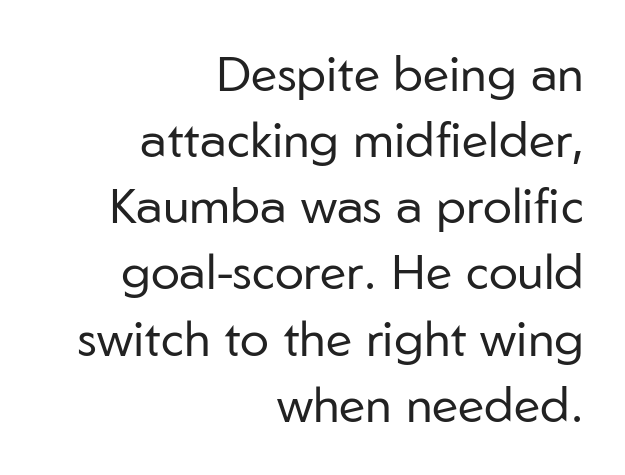
Q: Is the text bold? A: No.
Q: Is the text italic (slanted)? A: No, it is upright.
Q: Is the typeface a serif or a sans-serif typeface? A: Sans-serif.
Q: Is the text underlined? A: No.
Q: How is the paragraph aligned? A: Right-aligned.
Q: Is the spacing between letters normal or unusually wide? A: Normal.
Q: Is the spacing between lines tight, normal or loose? A: Normal.
Q: Width (condensed, normal, or wide)? A: Normal.
Q: Stroke contrast? A: Low.
Q: x-height? A: Medium.
Q: Monospaced? A: No.
